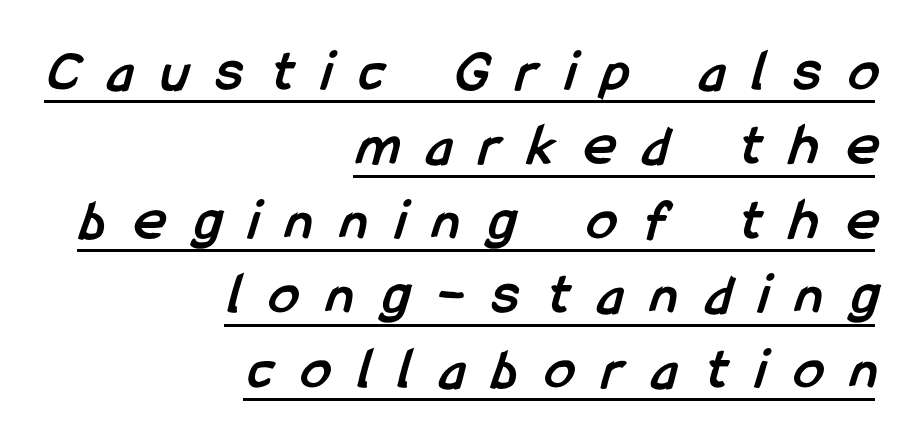
{"serif": "no", "bold": "yes", "weight": "semibold", "width": "condensed", "stroke_contrast": "low", "x_height": "medium", "monospaced": "no", "underline": "yes", "align": "right", "line_spacing_ratio": 1.24, "letter_spacing": "wide", "letter_spacing_em": 0.47, "glyph_px": 60}
